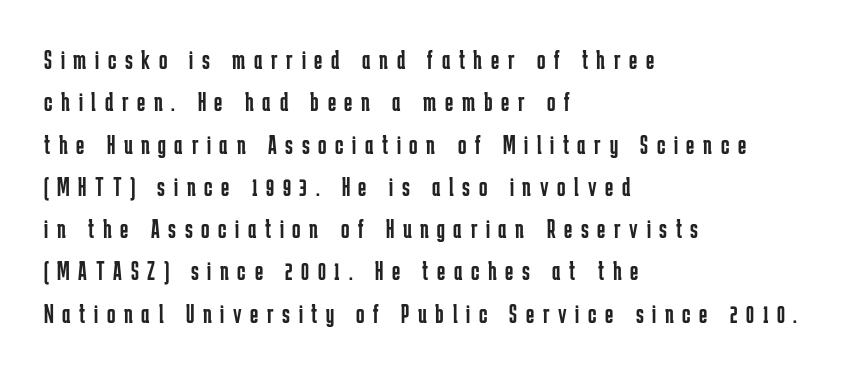
{"serif": "no", "italic": "no", "bold": "no", "weight": "regular", "width": "condensed", "stroke_contrast": "low", "x_height": "medium", "monospaced": "no", "underline": "no", "align": "left", "line_spacing": "normal", "line_spacing_ratio": 1.51, "letter_spacing": "wide", "letter_spacing_em": 0.31, "glyph_px": 28}
